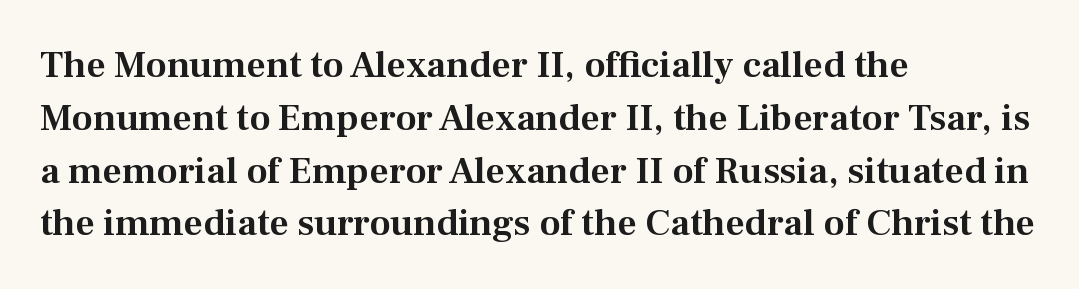
{"serif": "yes", "italic": "no", "width": "normal", "stroke_contrast": "medium", "x_height": "medium", "monospaced": "no", "underline": "no", "align": "left", "line_spacing": "normal", "line_spacing_ratio": 1.39, "letter_spacing": "normal", "letter_spacing_em": 0.0, "glyph_px": 38}
